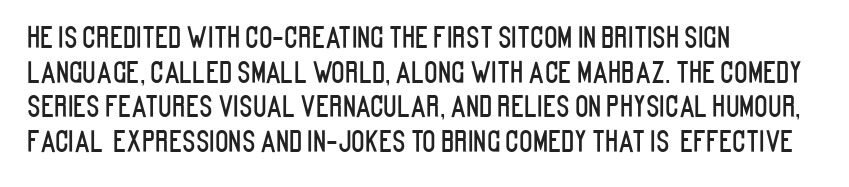
{"serif": "no", "italic": "no", "width": "condensed", "stroke_contrast": "low", "x_height": "large", "monospaced": "no", "underline": "no", "align": "left", "line_spacing_ratio": 1.24, "letter_spacing": "normal", "letter_spacing_em": 0.0, "glyph_px": 28}
